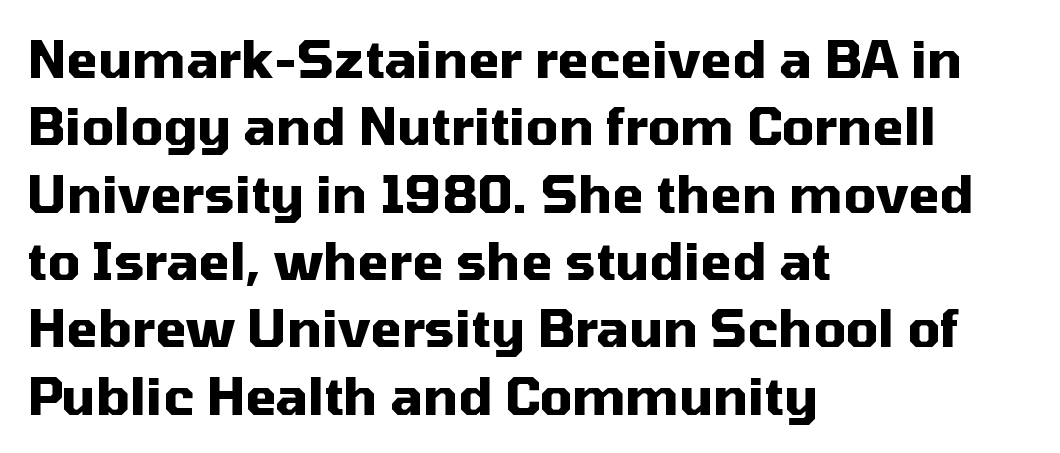
{"serif": "no", "italic": "no", "bold": "yes", "weight": "heavy", "width": "normal", "stroke_contrast": "medium", "x_height": "medium", "monospaced": "no", "underline": "no", "align": "left", "line_spacing": "normal", "line_spacing_ratio": 1.32, "letter_spacing": "normal", "letter_spacing_em": 0.0, "glyph_px": 51}
